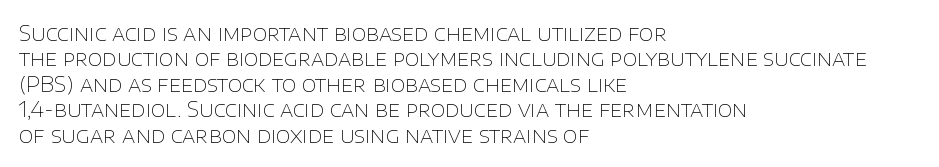
Q: Is the text bold? A: No.
Q: Is the text italic (slanted)? A: No, it is upright.
Q: Is the text underlined? A: No.
Q: How is the paragraph aligned? A: Left-aligned.
Q: Is the spacing between letters normal or unusually wide? A: Normal.
